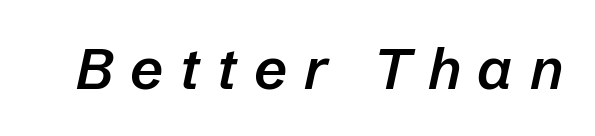
The image shows 58 px semibold type, italic (leaning right); set unusually wide letter spacing (+0.29 em), not underlined; low stroke contrast and a medium x-height.
